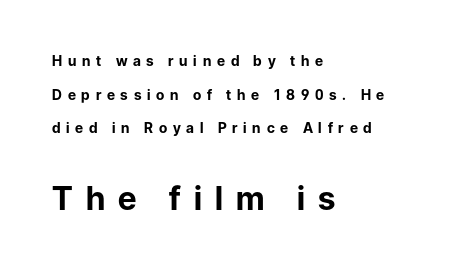
The passage is arranged the way most books set body copy — flush left. Decoration check: the copy has no underline. One glance says open: line gaps are wider than usual. A sans-serif font was chosen for this passage. The letters stand upright; this is a roman face. Note the varied advance widths — an 'i' is clearly narrower than an 'm'.
